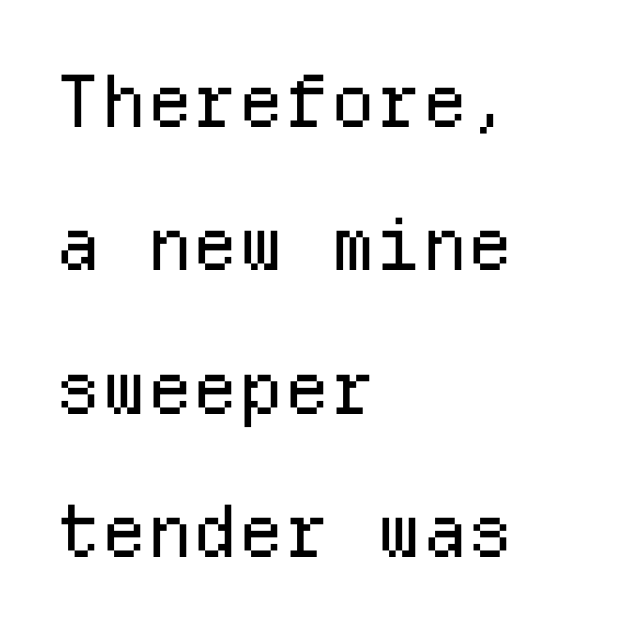
{"serif": "no", "italic": "no", "bold": "no", "weight": "regular", "width": "normal", "stroke_contrast": "low", "x_height": "medium", "monospaced": "yes", "underline": "no", "align": "left", "line_spacing": "loose", "line_spacing_ratio": 1.99, "letter_spacing": "normal", "letter_spacing_em": 0.0, "glyph_px": 72}
